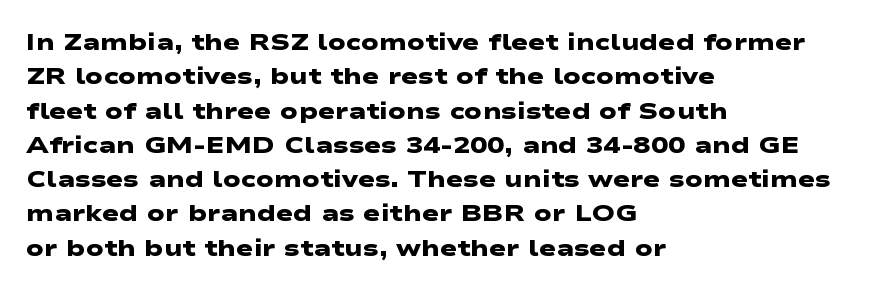
{"bold": "yes", "underline": "no", "align": "left", "line_spacing": "normal", "line_spacing_ratio": 1.49, "letter_spacing": "normal", "letter_spacing_em": 0.0, "glyph_px": 23}
